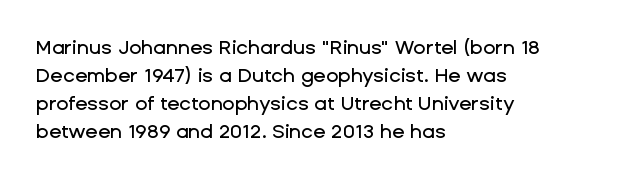
Q: Is the text italic (slanted)? A: No, it is upright.
Q: Is the text underlined? A: No.
Q: How is the paragraph aligned? A: Left-aligned.
Q: Is the spacing between letters normal or unusually wide? A: Normal.
Q: Is the spacing between lines tight, normal or loose? A: Normal.
